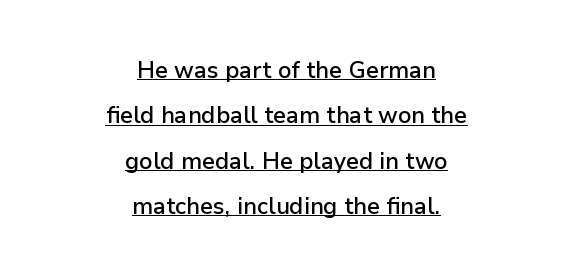
{"italic": "no", "bold": "semi", "underline": "yes", "align": "center", "line_spacing": "loose", "line_spacing_ratio": 1.97, "letter_spacing": "normal", "letter_spacing_em": 0.0, "glyph_px": 23}
